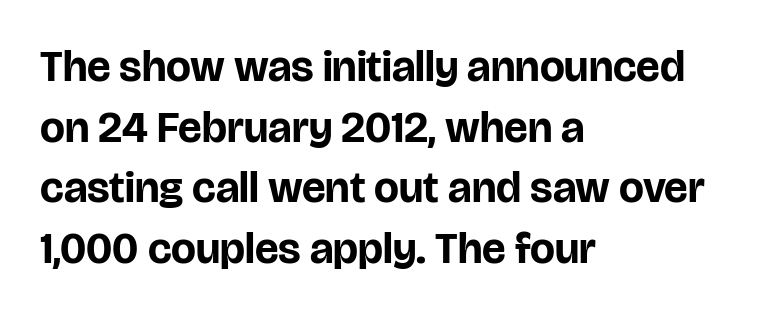
{"serif": "no", "italic": "no", "bold": "yes", "weight": "bold", "width": "normal", "stroke_contrast": "low", "x_height": "large", "monospaced": "no", "underline": "no", "align": "left", "line_spacing": "normal", "line_spacing_ratio": 1.38, "letter_spacing": "normal", "letter_spacing_em": 0.0, "glyph_px": 44}
